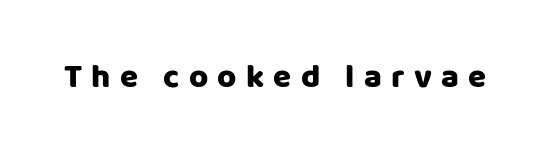
Q: Is the text italic (slanted)? A: No, it is upright.
Q: Is the typeface a serif or a sans-serif typeface? A: Sans-serif.
Q: Is the text underlined? A: No.
Q: Is the spacing between letters normal or unusually wide? A: Unusually wide.
Q: Width (condensed, normal, or wide)? A: Normal.
Q: Stroke contrast? A: Low.
Q: x-height? A: Large.
Q: Monospaced? A: No.
